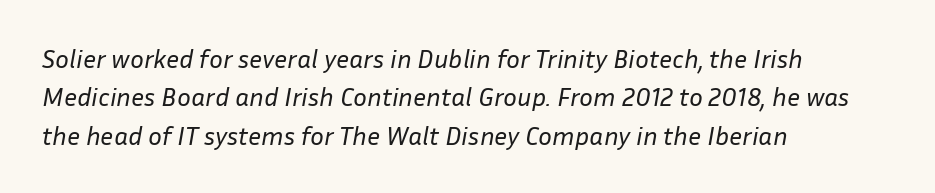
The image shows 26 px text type, italic (leaning right); set left-aligned, normal line spacing (1.48x), normal letter spacing, not underlined.
